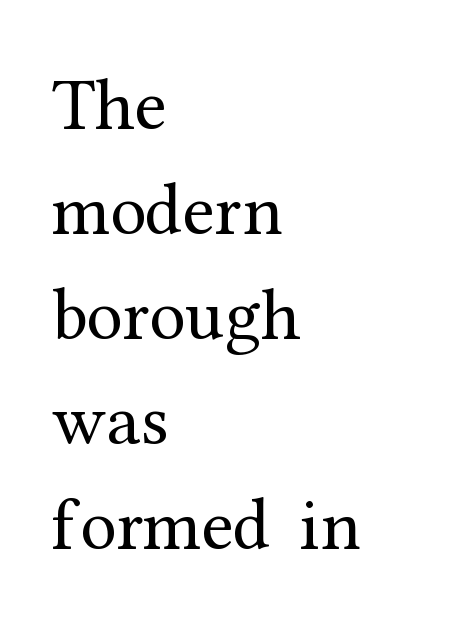
The image shows 73 px regular-weight serif type, upright; set left-aligned, normal line spacing (1.44x), normal letter spacing, not underlined; medium stroke contrast and a medium x-height.
